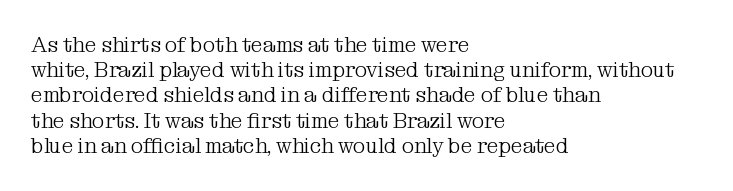
The letterforms sit shoulder to shoulder at normal distance. Typeset ragged right — the left edge is the straight one. The lettering holds an erect, upright posture throughout. Vertical stems look standard width or narrower in stroke. Beneath every word, the page is bare.
